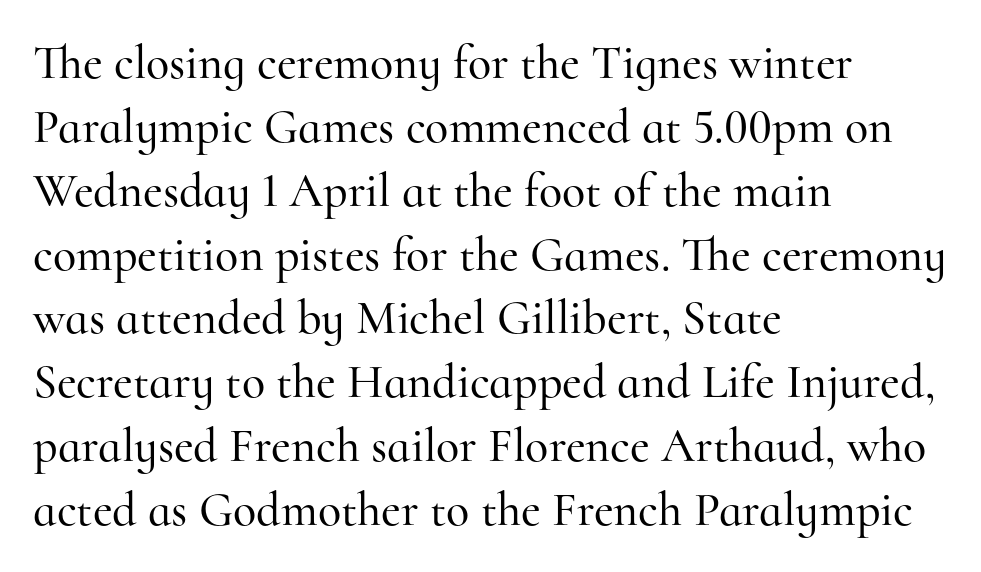
Does the copy run flush right? No — it runs flush left. Clear beneath every line of the passage. This is serif lettering, the kind often seen in printed books. If you drew a line through each stem, it would be perfectly vertical.
